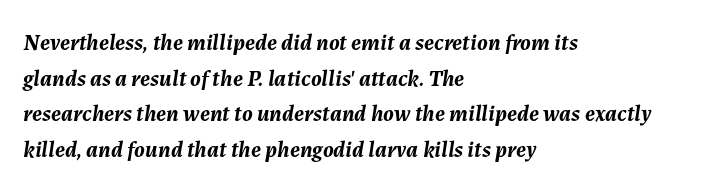
A typesetter would mark this as italic. Teacher's note: observe the even left margin — that is flush-left alignment. Caption: bold face, heavy strokes. Compared with typical paragraphs, the rows here are spaced about the same. Descenders are the only things crossing below the line. The type is set solid horizontally, with unmodified tracking.
